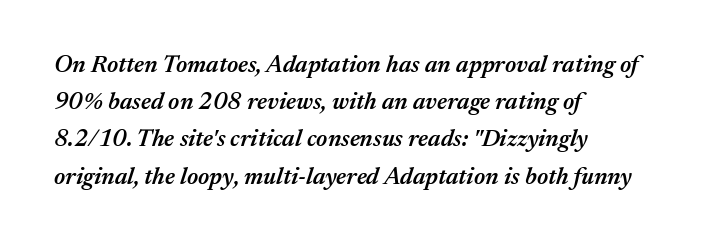
Q: Is the text bold? A: Semi-bold.
Q: Is the text italic (slanted)? A: Yes, it leans right by about 17 degrees.
Q: Is the text underlined? A: No.
Q: How is the paragraph aligned? A: Left-aligned.
Q: Is the spacing between letters normal or unusually wide? A: Normal.
Q: Is the spacing between lines tight, normal or loose? A: Normal.
